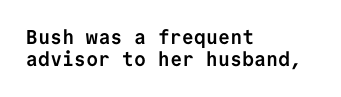
The image shows 20 px bold type, upright; set left-aligned, tight line spacing (1.12x), normal letter spacing, not underlined.
